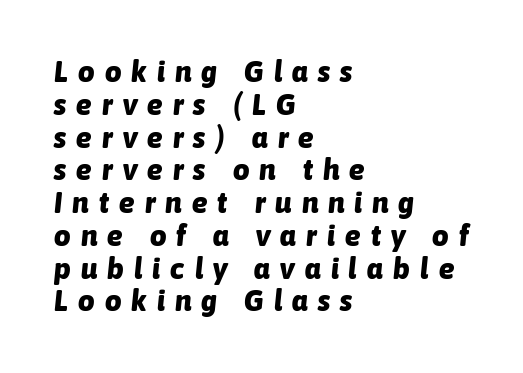
{"italic": "yes", "lean": "right", "slant_degrees": 6, "bold": "yes", "weight": "heavy", "width": "normal", "stroke_contrast": "low", "x_height": "medium", "monospaced": "no", "underline": "no", "align": "left", "line_spacing": "tight", "line_spacing_ratio": 1.13, "letter_spacing": "wide", "letter_spacing_em": 0.35, "glyph_px": 29}
